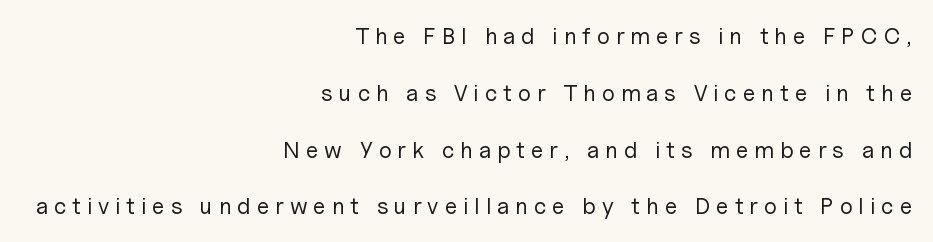
{"italic": "no", "bold": "no", "underline": "no", "align": "right", "line_spacing": "loose", "line_spacing_ratio": 2.47, "letter_spacing": "wide", "letter_spacing_em": 0.26, "glyph_px": 23}
